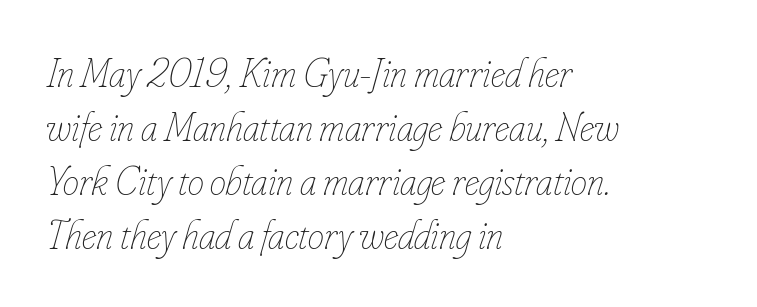
Q: Is the text bold? A: No.
Q: Is the text italic (slanted)? A: Yes, it leans right by about 16 degrees.
Q: Is the text underlined? A: No.
Q: How is the paragraph aligned? A: Left-aligned.
Q: Is the spacing between letters normal or unusually wide? A: Normal.
Q: Is the spacing between lines tight, normal or loose? A: Normal.
Q: Width (condensed, normal, or wide)? A: Condensed.
Q: Stroke contrast? A: Low.
Q: x-height? A: Small.
Q: Monospaced? A: No.
